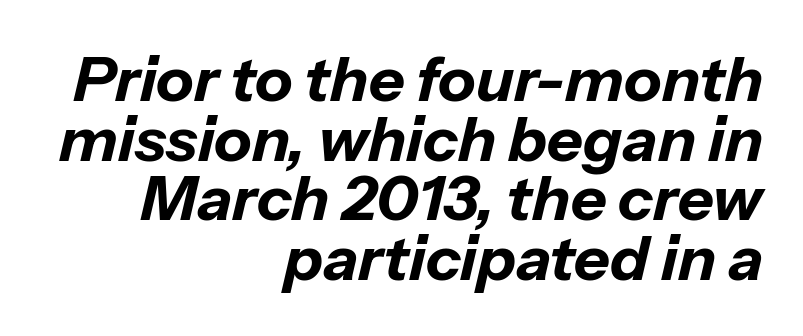
{"italic": "yes", "lean": "right", "slant_degrees": 13, "bold": "yes", "weight": "bold", "width": "normal", "stroke_contrast": "low", "x_height": "medium", "monospaced": "no", "underline": "no", "align": "right", "line_spacing": "tight", "line_spacing_ratio": 0.96, "letter_spacing": "normal", "letter_spacing_em": 0.0, "glyph_px": 62}
